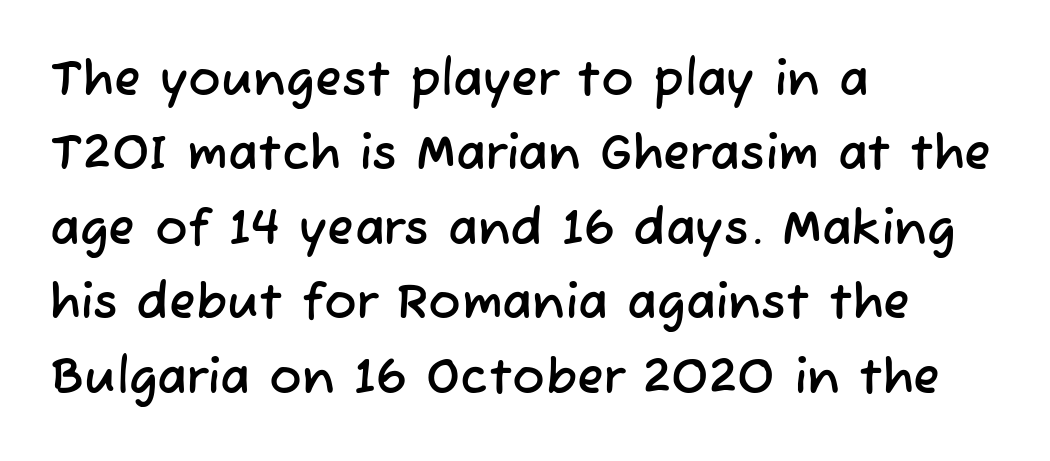
A clean baseline with only descenders dipping below it. Each letter's strokes conclude bluntly, with no projecting serifs. This sample has the flowing, uneven cadence of proportional lettering. Between one letter and the next there's only the usual sliver of space. One glance says typical: line gaps are just what's usual.
